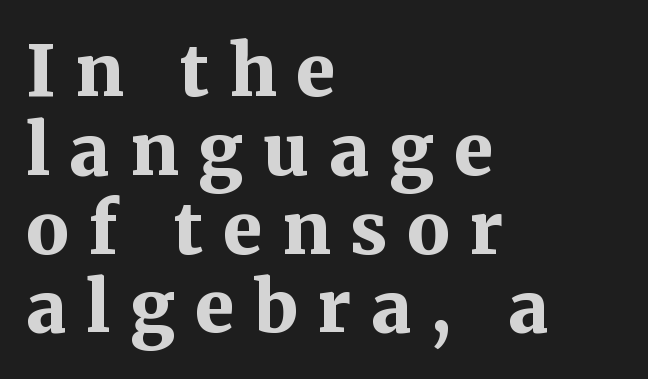
Beneath every word, the page is bare. Successive baselines arrive quickly, one right under another. This is serif lettering, the kind often seen in printed books. The horizontal fit of the characters is loose and conspicuously gappy. A student would call this left alignment; a typographer would say flush left, rag right.
